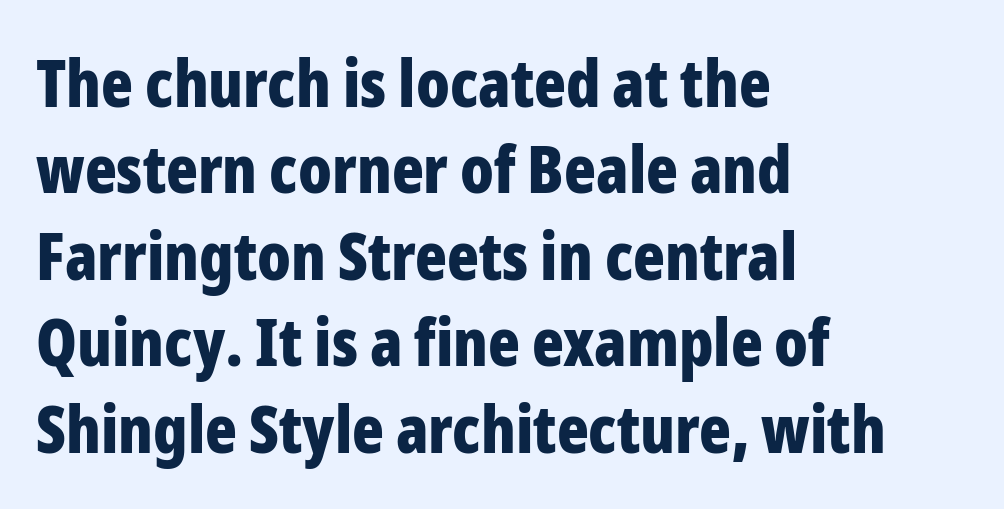
{"serif": "no", "italic": "no", "bold": "yes", "weight": "bold", "width": "condensed", "stroke_contrast": "low", "x_height": "medium", "monospaced": "no", "underline": "no", "align": "left", "line_spacing": "normal", "line_spacing_ratio": 1.31, "letter_spacing": "normal", "letter_spacing_em": 0.0, "glyph_px": 66}
